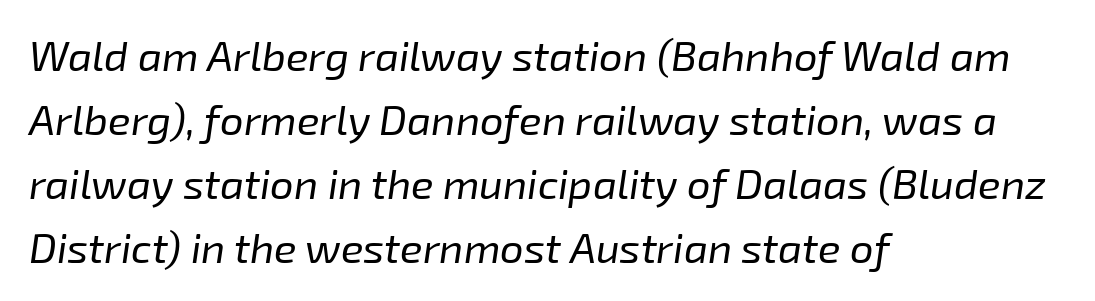
Compared with typical body copy, the letter spacing here is the same. Quick note: underline off. Leftover space on each line is placed entirely after the last word. No chunkiness to these letters — they're not bold. Vertical spacing — default.
